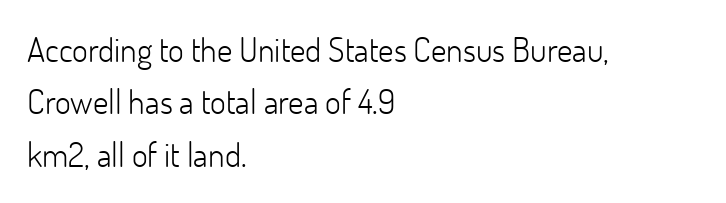
Q: Is the text bold? A: No.
Q: Is the text italic (slanted)? A: No, it is upright.
Q: Is the typeface a serif or a sans-serif typeface? A: Sans-serif.
Q: Is the text underlined? A: No.
Q: How is the paragraph aligned? A: Left-aligned.
Q: Is the spacing between letters normal or unusually wide? A: Normal.
Q: Is the spacing between lines tight, normal or loose? A: Normal.
Q: Width (condensed, normal, or wide)? A: Normal.
Q: Stroke contrast? A: Low.
Q: x-height? A: Small.
Q: Monospaced? A: No.
